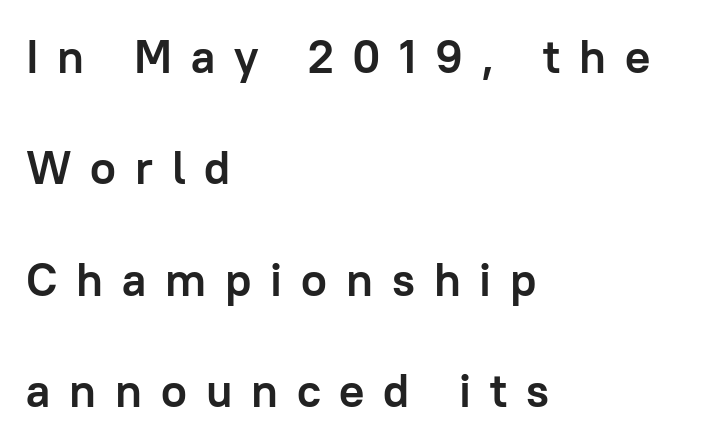
{"serif": "no", "italic": "no", "bold": "yes", "weight": "semibold", "width": "normal", "stroke_contrast": "low", "x_height": "medium", "monospaced": "no", "underline": "no", "align": "left", "line_spacing": "loose", "line_spacing_ratio": 2.37, "letter_spacing": "wide", "letter_spacing_em": 0.4, "glyph_px": 47}
